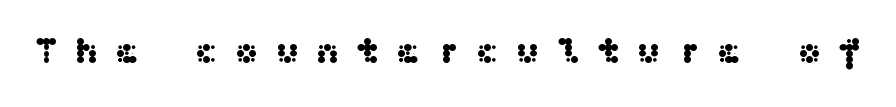
{"serif": "no", "italic": "no", "width": "wide", "stroke_contrast": "medium", "x_height": "medium", "underline": "no", "letter_spacing": "wide", "letter_spacing_em": 0.39, "glyph_px": 38}
